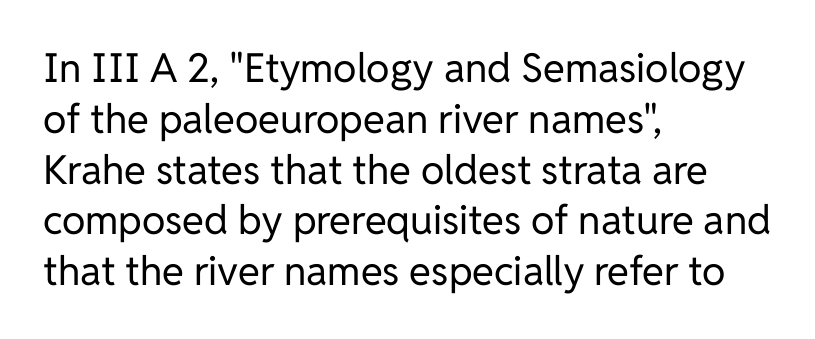
{"serif": "no", "italic": "no", "bold": "no", "weight": "regular", "width": "normal", "stroke_contrast": "low", "x_height": "medium", "monospaced": "no", "underline": "no", "align": "left", "line_spacing": "normal", "line_spacing_ratio": 1.27, "letter_spacing": "normal", "letter_spacing_em": 0.0, "glyph_px": 40}
